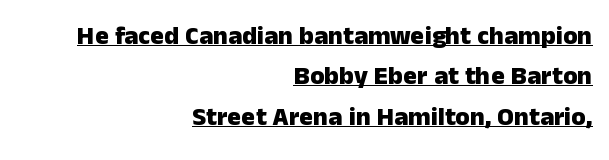
Every word sits above its own underline. Posture: vertical. What stands out about the letter spacing? Nothing — it is the standard amount. Is the block centered? No — it sits flush against the right margin.
